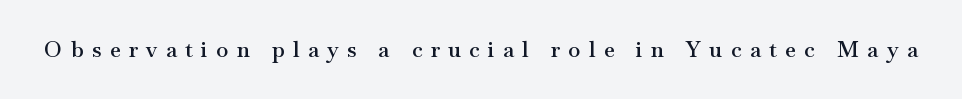
How are the letters spaced? Widely, with obvious added tracking. This rendering features lettering with no underline. Typographic density is moderately raised because the face is semibold. The font's upright variant was chosen for this text.
